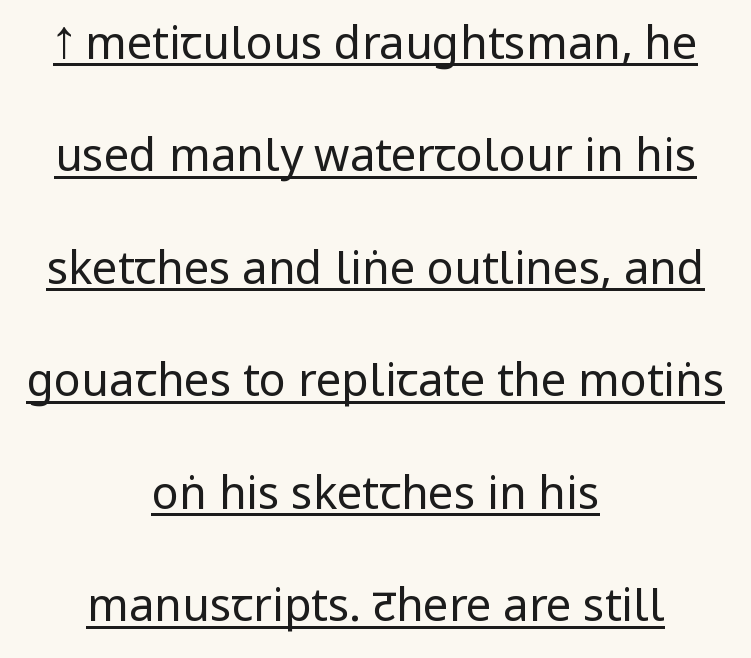
{"serif": "no", "italic": "no", "bold": "no", "weight": "regular", "width": "condensed", "stroke_contrast": "low", "underline": "yes", "align": "center", "line_spacing": "loose", "line_spacing_ratio": 2.5, "letter_spacing": "normal", "letter_spacing_em": 0.0, "glyph_px": 45}
